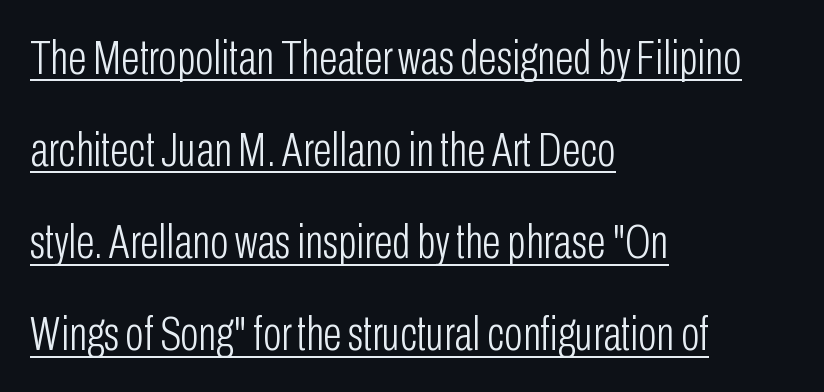
{"serif": "no", "italic": "no", "bold": "no", "weight": "light", "width": "condensed", "stroke_contrast": "low", "x_height": "medium", "monospaced": "no", "underline": "yes", "align": "left", "line_spacing_ratio": 1.88, "letter_spacing": "normal", "letter_spacing_em": 0.0, "glyph_px": 49}
